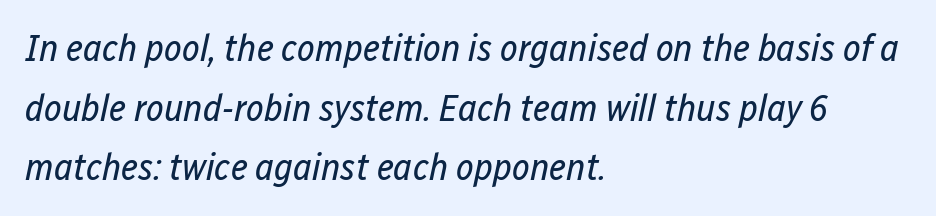
{"italic": "yes", "lean": "right", "slant_degrees": 12, "bold": "no", "weight": "regular", "width": "condensed", "stroke_contrast": "low", "x_height": "medium", "monospaced": "no", "underline": "no", "align": "left", "line_spacing": "normal", "line_spacing_ratio": 1.57, "letter_spacing": "normal", "letter_spacing_em": 0.0, "glyph_px": 38}
